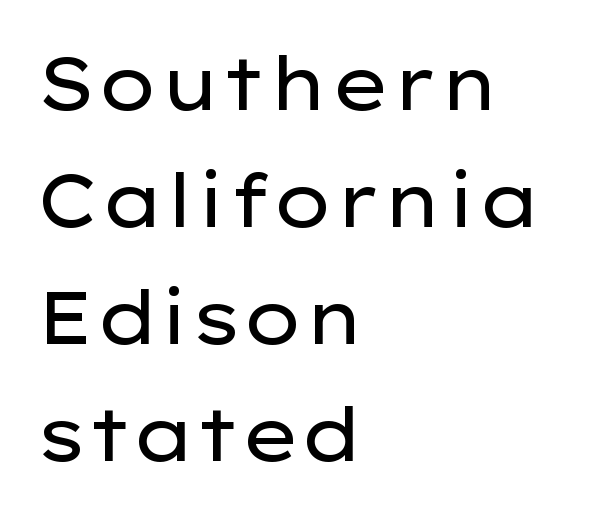
Q: Is the text bold? A: No.
Q: Is the text italic (slanted)? A: No, it is upright.
Q: Is the typeface a serif or a sans-serif typeface? A: Sans-serif.
Q: Is the text underlined? A: No.
Q: How is the paragraph aligned? A: Left-aligned.
Q: Is the spacing between letters normal or unusually wide? A: Normal.
Q: Is the spacing between lines tight, normal or loose? A: Normal.
Q: Width (condensed, normal, or wide)? A: Wide.
Q: Stroke contrast? A: Low.
Q: x-height? A: Medium.
Q: Monospaced? A: No.
